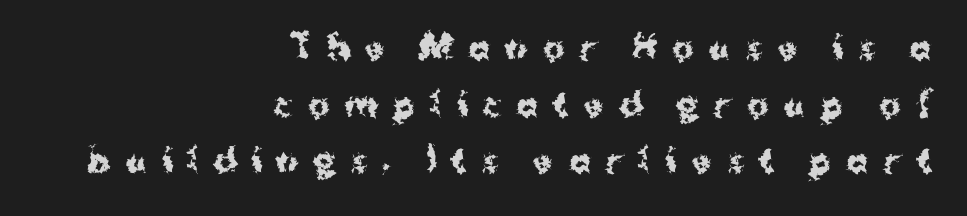
The rendering uses natural spacing where letterforms have individual widths. It's the straight-up-and-down kind of type. A flush-right, rag-left setting is used for this passage. The sample has been set heavy, in full bold.
